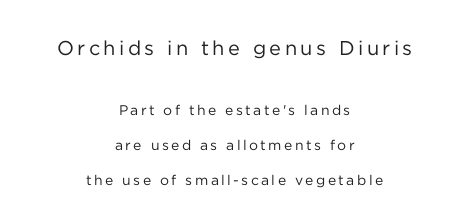
Q: Is the text bold? A: No.
Q: Is the text italic (slanted)? A: No, it is upright.
Q: Is the text underlined? A: No.
Q: How is the paragraph aligned? A: Centered.
Q: Is the spacing between lines tight, normal or loose? A: Loose.
Q: Which block of text is set in a larger size, the first (top) or the second (bottom)? A: The first (top) one.
